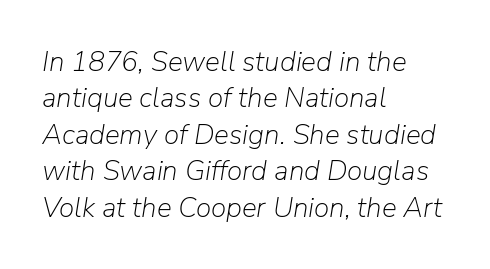
Q: Is the text bold? A: No.
Q: Is the text italic (slanted)? A: Yes, it leans right by about 9 degrees.
Q: Is the text underlined? A: No.
Q: How is the paragraph aligned? A: Left-aligned.
Q: Is the spacing between letters normal or unusually wide? A: Normal.
Q: Is the spacing between lines tight, normal or loose? A: Normal.
Q: Width (condensed, normal, or wide)? A: Normal.
Q: Stroke contrast? A: Low.
Q: x-height? A: Medium.
Q: Monospaced? A: No.
